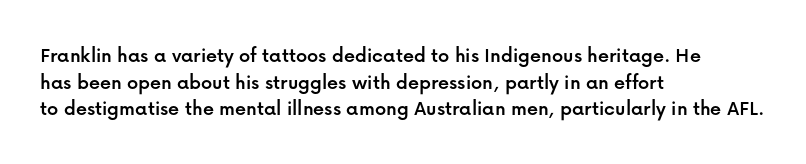
Q: Is the text italic (slanted)? A: No, it is upright.
Q: Is the text underlined? A: No.
Q: How is the paragraph aligned? A: Left-aligned.
Q: Is the spacing between letters normal or unusually wide? A: Normal.
